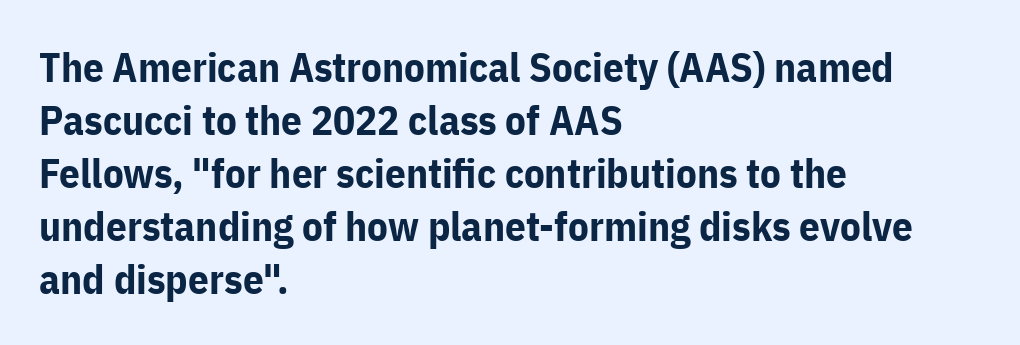
{"serif": "no", "italic": "no", "bold": "yes", "weight": "bold", "width": "normal", "stroke_contrast": "low", "x_height": "medium", "monospaced": "no", "underline": "no", "align": "left", "line_spacing": "normal", "line_spacing_ratio": 1.29, "letter_spacing": "normal", "letter_spacing_em": 0.0, "glyph_px": 41}
